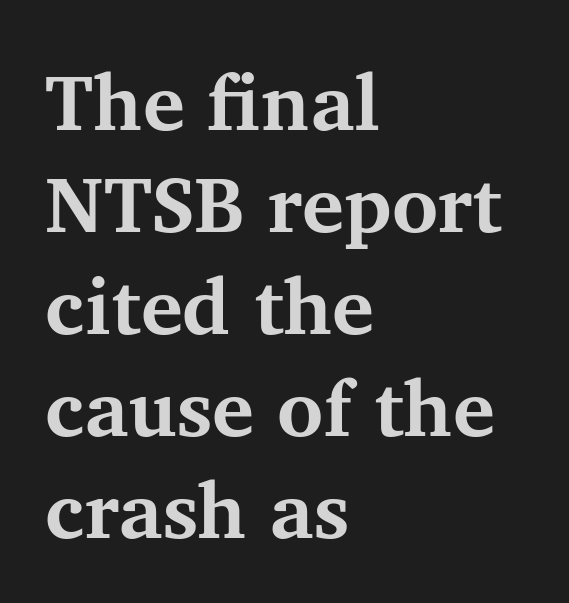
Q: Is the text bold? A: Yes.
Q: Is the text italic (slanted)? A: No, it is upright.
Q: Is the typeface a serif or a sans-serif typeface? A: Serif.
Q: Is the text underlined? A: No.
Q: How is the paragraph aligned? A: Left-aligned.
Q: Is the spacing between letters normal or unusually wide? A: Normal.
Q: Is the spacing between lines tight, normal or loose? A: Normal.
Q: Width (condensed, normal, or wide)? A: Normal.
Q: Stroke contrast? A: Medium.
Q: x-height? A: Medium.
Q: Monospaced? A: No.
